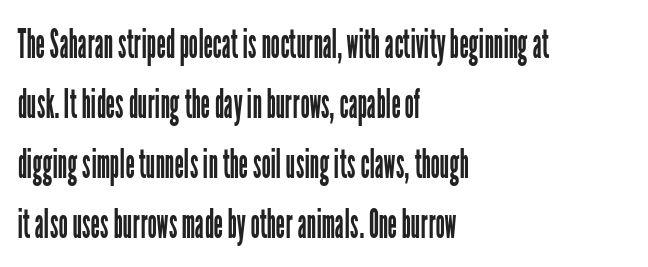
{"serif": "no", "italic": "no", "bold": "no", "weight": "regular", "width": "condensed", "stroke_contrast": "low", "x_height": "medium", "monospaced": "no", "underline": "no", "align": "left", "line_spacing": "normal", "line_spacing_ratio": 1.46, "letter_spacing": "normal", "letter_spacing_em": 0.0, "glyph_px": 41}
